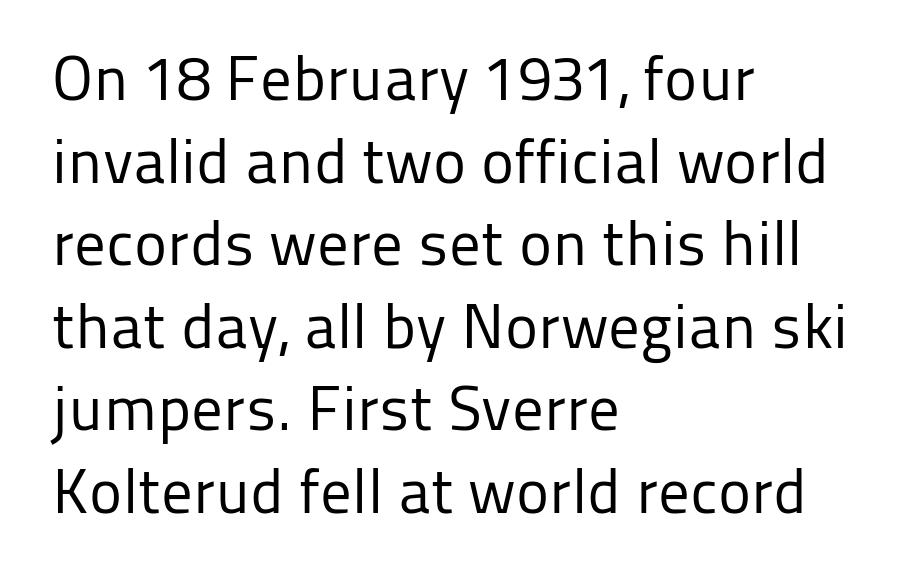
Q: Is the text bold? A: No.
Q: Is the text italic (slanted)? A: No, it is upright.
Q: Is the typeface a serif or a sans-serif typeface? A: Sans-serif.
Q: Is the text underlined? A: No.
Q: How is the paragraph aligned? A: Left-aligned.
Q: Is the spacing between letters normal or unusually wide? A: Normal.
Q: Is the spacing between lines tight, normal or loose? A: Normal.
Q: Width (condensed, normal, or wide)? A: Normal.
Q: Stroke contrast? A: Low.
Q: x-height? A: Medium.
Q: Monospaced? A: No.
